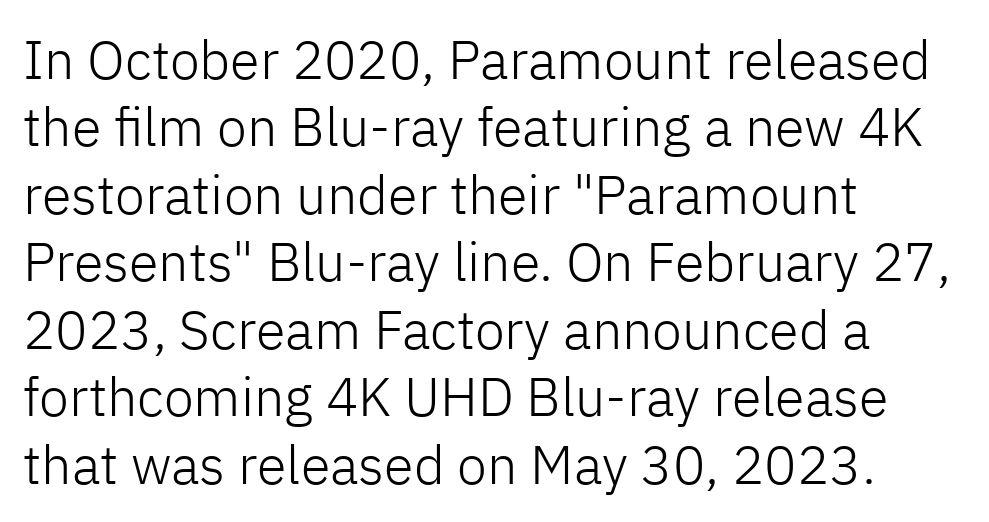
Each letter keeps its own natural width here, so spacing adapts to shape. Characters follow at the spacing the type designer built in. Summary of vertical rhythm: regular, with standard interline spacing. Only glyphs here, with clear space below each row.
